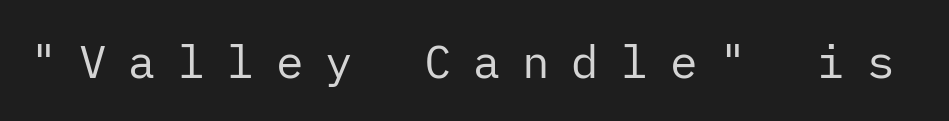
{"serif": "no", "italic": "no", "bold": "no", "weight": "regular", "width": "normal", "stroke_contrast": "low", "x_height": "medium", "underline": "no", "letter_spacing": "wide", "letter_spacing_em": 0.47, "glyph_px": 46}
